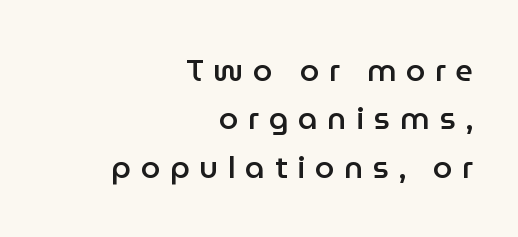
Q: Is the text bold? A: Semi-bold.
Q: Is the text italic (slanted)? A: No, it is upright.
Q: Is the typeface a serif or a sans-serif typeface? A: Sans-serif.
Q: Is the text underlined? A: No.
Q: How is the paragraph aligned? A: Right-aligned.
Q: Is the spacing between letters normal or unusually wide? A: Unusually wide.
Q: Is the spacing between lines tight, normal or loose? A: Normal.
Q: Width (condensed, normal, or wide)? A: Normal.
Q: Stroke contrast? A: Low.
Q: x-height? A: Medium.
Q: Monospaced? A: No.
